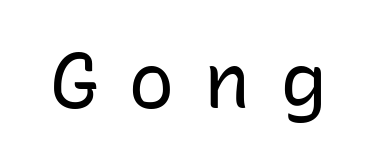
{"serif": "no", "italic": "no", "bold": "no", "weight": "regular", "width": "normal", "stroke_contrast": "low", "x_height": "medium", "monospaced": "no", "underline": "no", "letter_spacing": "wide", "letter_spacing_em": 0.37, "glyph_px": 78}
